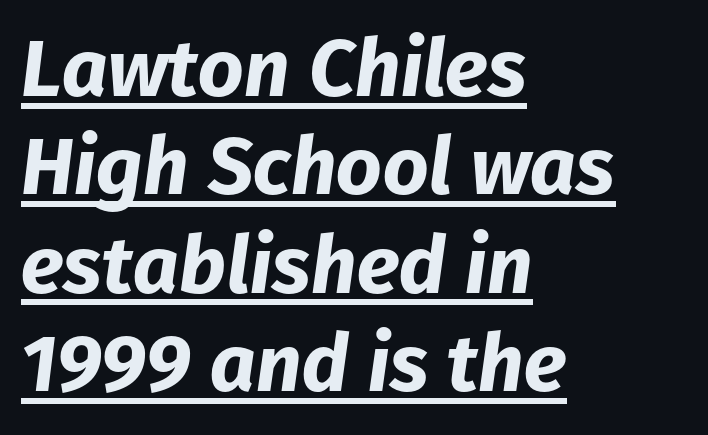
{"italic": "yes", "lean": "right", "slant_degrees": 8, "bold": "yes", "weight": "bold", "width": "normal", "stroke_contrast": "low", "x_height": "medium", "monospaced": "no", "underline": "yes", "align": "left", "line_spacing_ratio": 1.23, "letter_spacing": "normal", "letter_spacing_em": 0.0, "glyph_px": 80}
